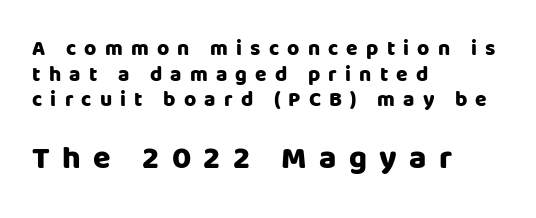
Each word looks stretched out because of the extra space between its letters. Quick note: underline off. If you drew a ruler down the left edge, every line would touch it. Does the lettering tilt? It doesn't — this is upright. Is this a fixed-width face? No — the glyphs have proportional, varying widths.
